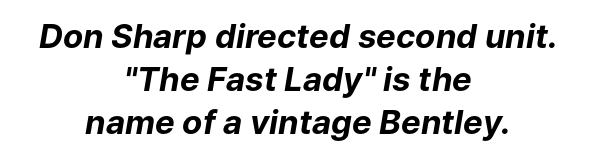
The image shows 33 px bold type, italic (leaning right); set centered, normal line spacing (1.3x), normal letter spacing, not underlined; low stroke contrast and a medium x-height.
